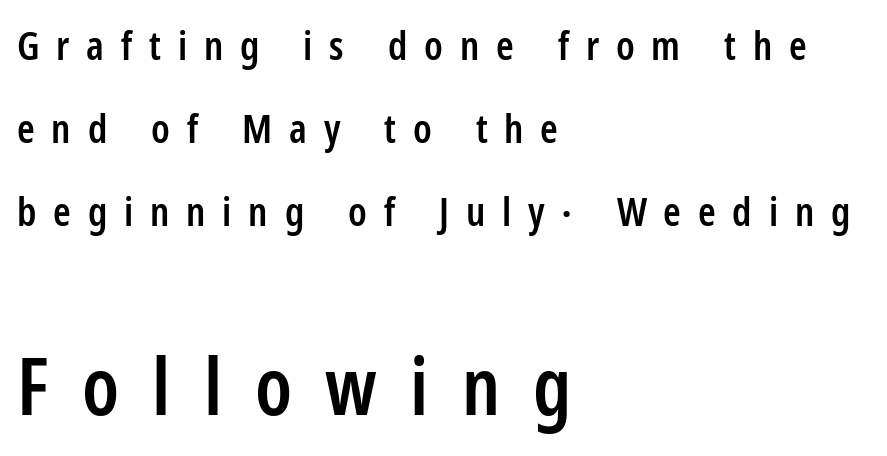
{"serif": "no", "italic": "no", "bold": "semi", "weight": "semibold", "width": "condensed", "stroke_contrast": "low", "x_height": "medium", "monospaced": "no", "underline": "no", "align": "left", "line_spacing": "loose", "line_spacing_ratio": 2.08, "letter_spacing": "wide", "letter_spacing_em": 0.42, "larger_block": "second", "size_ratio": 1.98, "glyph_px": 79}
